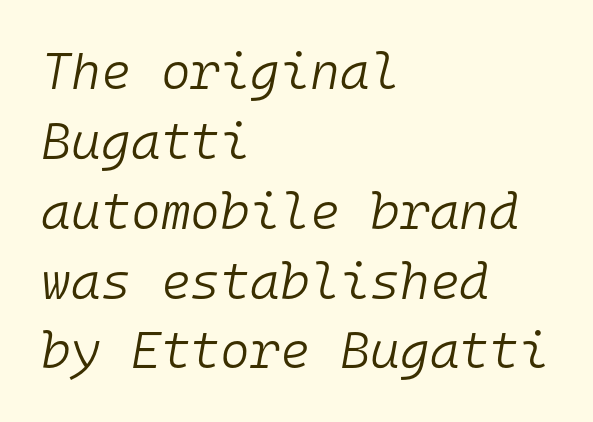
Q: Is the text bold? A: No.
Q: Is the text italic (slanted)? A: Yes, it leans right by about 10 degrees.
Q: Is the text underlined? A: No.
Q: How is the paragraph aligned? A: Left-aligned.
Q: Is the spacing between letters normal or unusually wide? A: Normal.
Q: Is the spacing between lines tight, normal or loose? A: Normal.
Q: Width (condensed, normal, or wide)? A: Normal.
Q: Stroke contrast? A: Low.
Q: x-height? A: Medium.
Q: Monospaced? A: Yes.
